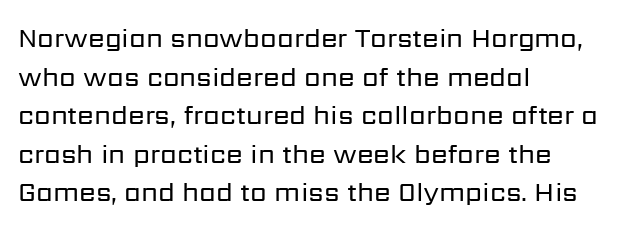
Q: Is the text bold? A: No.
Q: Is the text italic (slanted)? A: No, it is upright.
Q: Is the text underlined? A: No.
Q: How is the paragraph aligned? A: Left-aligned.
Q: Is the spacing between letters normal or unusually wide? A: Normal.
Q: Is the spacing between lines tight, normal or loose? A: Normal.
